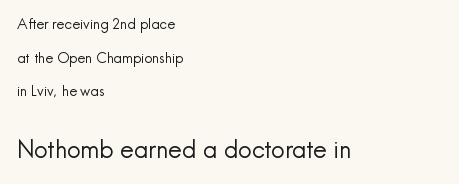
Compared with a centered layout, this one pins lines to the left instead. Ink coverage per letter is moderate at most. When letters stand straight like this, we call the style roman or upright. No word sits above an underline. The rendering enlarges the type as you move from the upper chunk to the lower.
